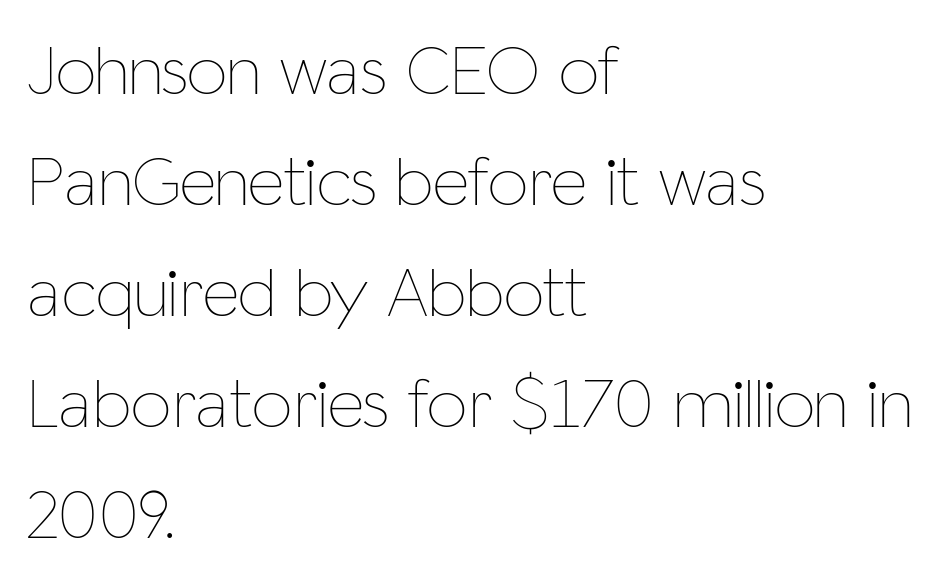
Q: Is the text bold? A: No.
Q: Is the text italic (slanted)? A: No, it is upright.
Q: Is the text underlined? A: No.
Q: How is the paragraph aligned? A: Left-aligned.
Q: Is the spacing between letters normal or unusually wide? A: Normal.
Q: Is the spacing between lines tight, normal or loose? A: Normal.
Q: Width (condensed, normal, or wide)? A: Condensed.
Q: Stroke contrast? A: Low.
Q: x-height? A: Medium.
Q: Monospaced? A: No.
